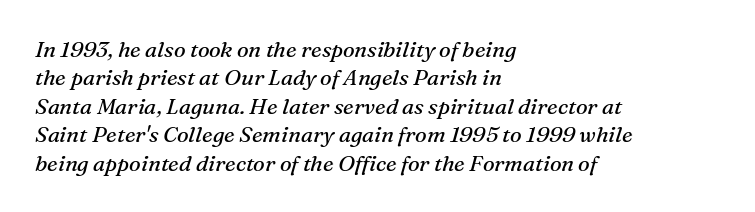
A classic flush-left, rag-right setting is used for this passage. Rule under the text: the space is simply empty. The space between consecutive lines is moderate. These lines were composed using italics.
